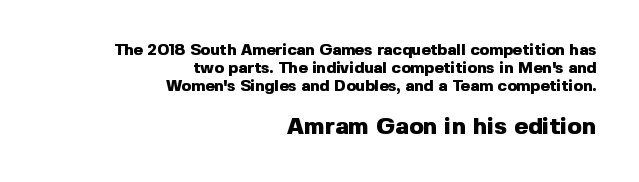
Q: Is the text bold? A: Yes.
Q: Is the text italic (slanted)? A: No, it is upright.
Q: Is the text underlined? A: No.
Q: How is the paragraph aligned? A: Right-aligned.
Q: Is the spacing between letters normal or unusually wide? A: Normal.
Q: Is the spacing between lines tight, normal or loose? A: Tight.
Q: Which block of text is set in a larger size, the first (top) or the second (bottom)? A: The second (bottom) one.
